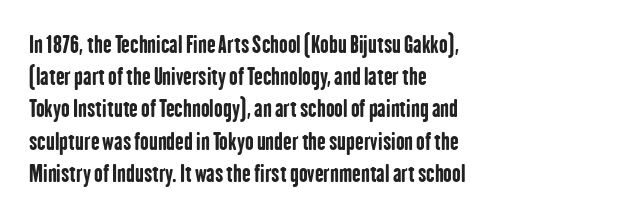
The image shows 23 px bold type, upright; set left-aligned, normal line spacing (1.4x), normal letter spacing, not underlined.
